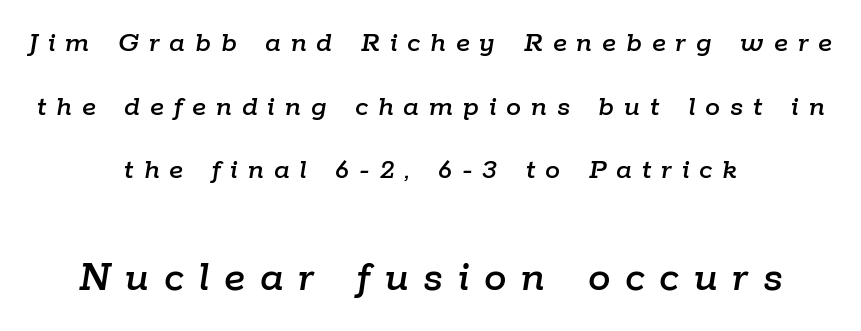
The passage shown stacks its lines with a broad gap. The block sitting lower on the canvas is the one with enlarged characters. This sample has the flowing, uneven cadence of proportional lettering. The baseline area is clear. Every character sits at an angle, as italics do. Display-style spreading of the glyphs; the letterfit is very open.
